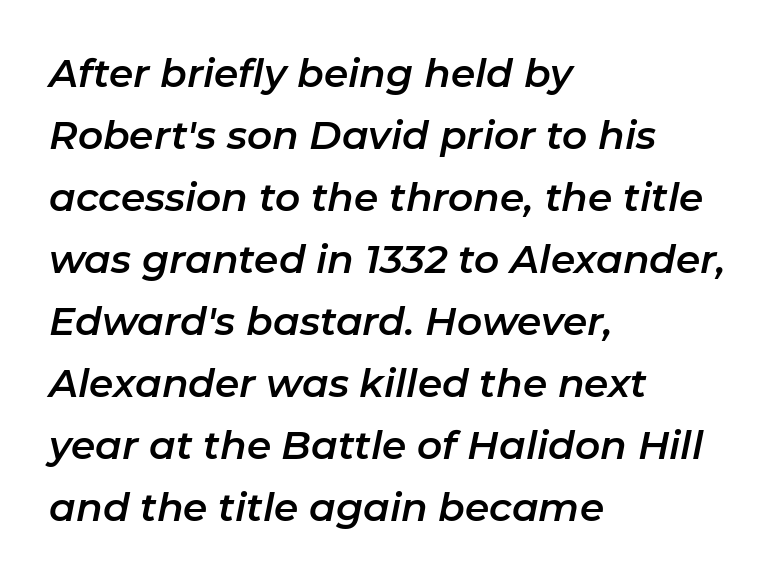
The image shows 39 px text type, italic (leaning right); set left-aligned, normal line spacing (1.59x), normal letter spacing, not underlined; low stroke contrast and a medium x-height.
